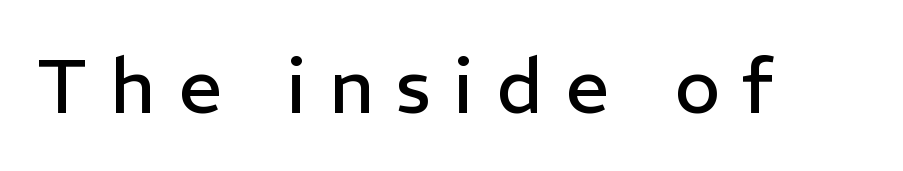
These lines are rendered in a variable-pitch font. Caption: expanded tracking, letters set apart. The font's upright variant was chosen for this text. Typographically, this falls in the sans-serif category. Nothing heavy about these letters — not bold at all. Underlining? Definitely not there.
